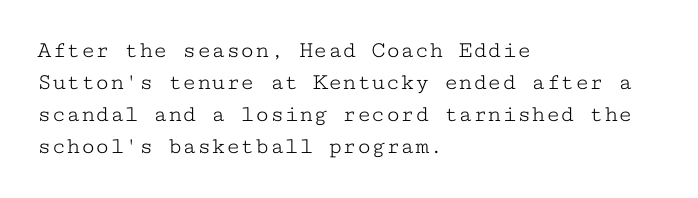
The strip under each line holds only bare page. You could call the tracking neutral — neither tight nor loose. Where is the straight margin? On the left. Upright lettering throughout. The weight tops out at a normal text grade.
